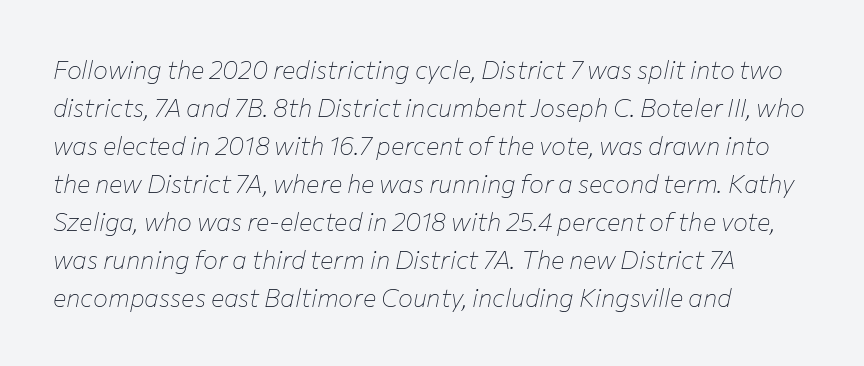
{"italic": "yes", "lean": "right", "slant_degrees": 12, "bold": "no", "underline": "no", "align": "left", "line_spacing": "normal", "line_spacing_ratio": 1.52, "letter_spacing": "normal", "letter_spacing_em": 0.0, "glyph_px": 25}
